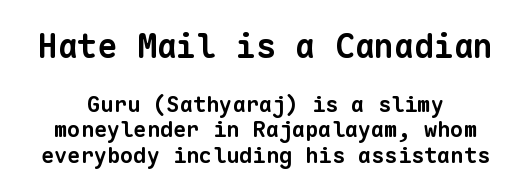
The image shows 33 px bold sans-serif type, monospaced; set centered, line spacing 1.16x, normal letter spacing, not underlined; the first (top) block is 1.5x larger; low stroke contrast and a medium x-height.
